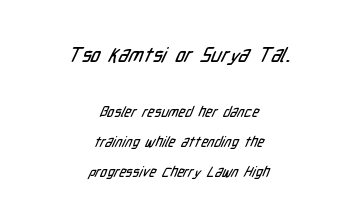
The image shows 20 px text type; set centered, loose line spacing (2.14x), normal letter spacing, not underlined; the first (top) block is 1.43x larger.
